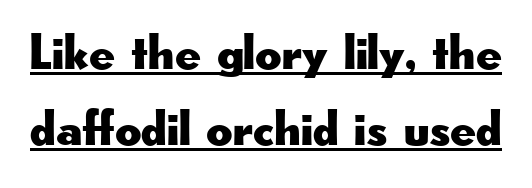
{"serif": "no", "italic": "no", "width": "wide", "stroke_contrast": "low", "x_height": "small", "monospaced": "no", "underline": "yes", "line_spacing": "normal", "line_spacing_ratio": 1.49, "letter_spacing": "normal", "letter_spacing_em": 0.0, "glyph_px": 51}
